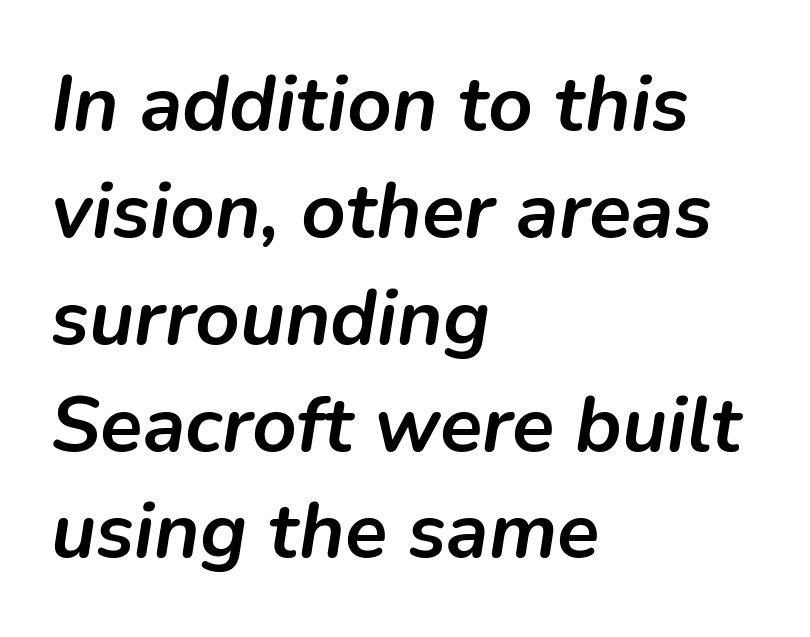
Q: Is the text bold? A: Yes.
Q: Is the text italic (slanted)? A: Yes, it leans right by about 9 degrees.
Q: Is the text underlined? A: No.
Q: How is the paragraph aligned? A: Left-aligned.
Q: Is the spacing between letters normal or unusually wide? A: Normal.
Q: Is the spacing between lines tight, normal or loose? A: Normal.
Q: Width (condensed, normal, or wide)? A: Normal.
Q: Stroke contrast? A: Low.
Q: x-height? A: Medium.
Q: Monospaced? A: No.
